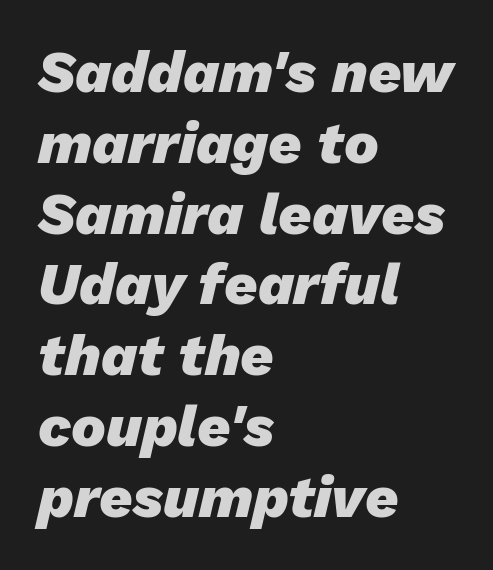
{"italic": "yes", "lean": "right", "slant_degrees": 13, "bold": "yes", "weight": "heavy", "width": "normal", "stroke_contrast": "low", "x_height": "medium", "monospaced": "no", "underline": "no", "align": "left", "line_spacing_ratio": 1.22, "letter_spacing": "normal", "letter_spacing_em": 0.0, "glyph_px": 58}
